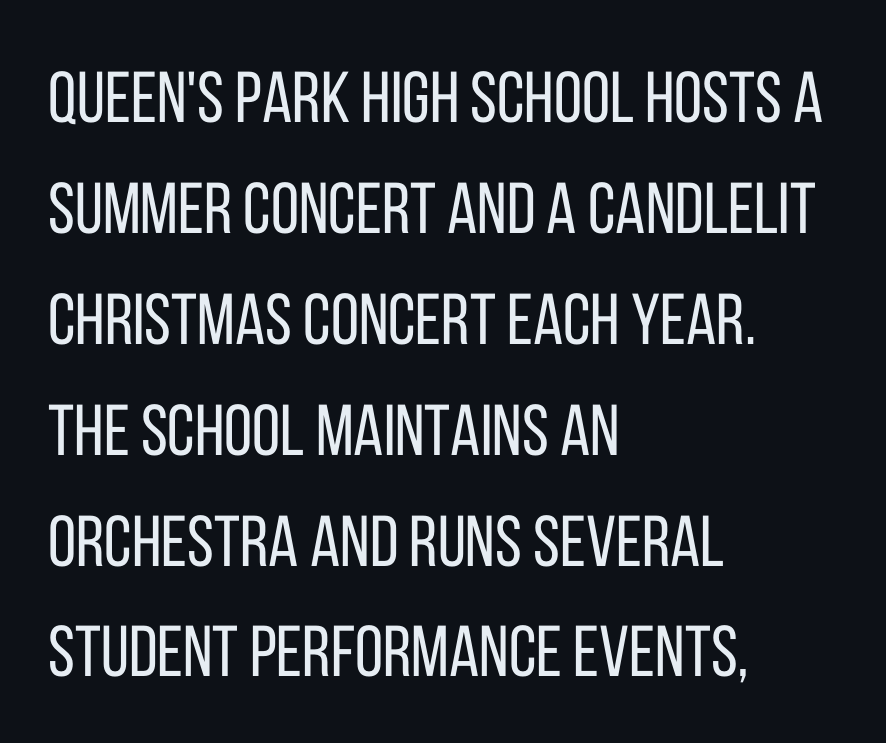
The image shows 72 px regular-weight, condensed sans-serif type, upright; set left-aligned, normal line spacing (1.54x), normal letter spacing, not underlined; low stroke contrast and a large x-height.
